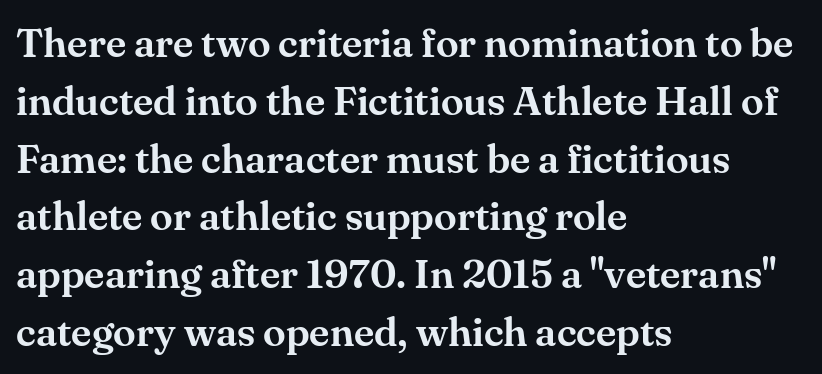
{"serif": "yes", "italic": "no", "width": "normal", "stroke_contrast": "medium", "x_height": "small", "monospaced": "no", "underline": "no", "align": "left", "line_spacing": "normal", "line_spacing_ratio": 1.41, "letter_spacing": "normal", "letter_spacing_em": 0.0, "glyph_px": 41}
